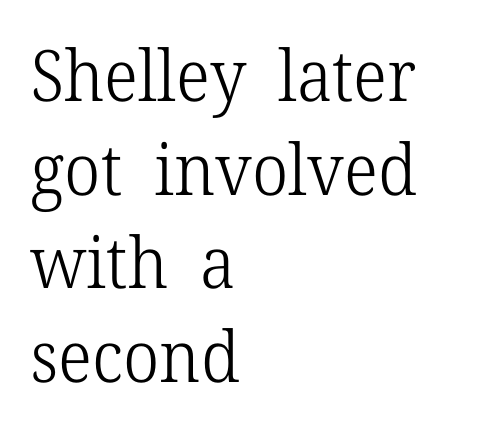
Q: Is the text bold? A: No.
Q: Is the text italic (slanted)? A: No, it is upright.
Q: Is the typeface a serif or a sans-serif typeface? A: Serif.
Q: Is the text underlined? A: No.
Q: How is the paragraph aligned? A: Left-aligned.
Q: Is the spacing between letters normal or unusually wide? A: Normal.
Q: Is the spacing between lines tight, normal or loose? A: Normal.
Q: Width (condensed, normal, or wide)? A: Normal.
Q: Stroke contrast? A: Low.
Q: x-height? A: Medium.
Q: Monospaced? A: No.
